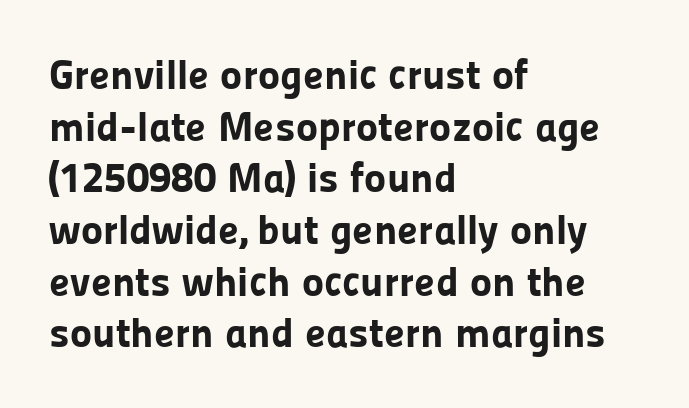
Caption: multi-line text, flush left, ragged right. Vertical strokes here are truly vertical. Think of a printed novel: that variable character pitch is what you see here. What stands out about the letter spacing? Nothing — it is the standard amount. Observe the absence of serifs on each vertical stroke in this sample. How heavy is the stroke? Heavy — this is a bold.
